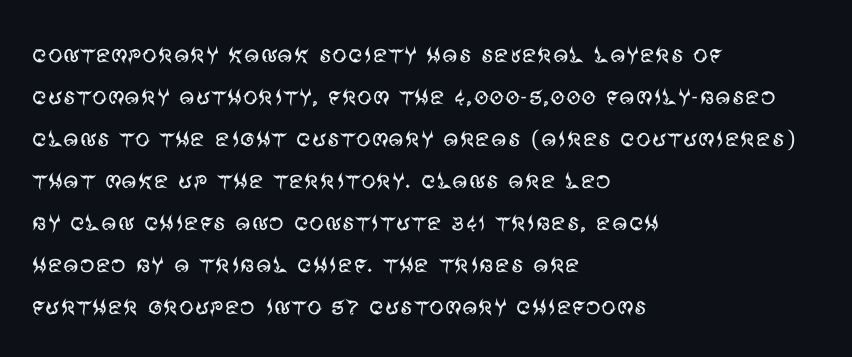
{"serif": "no", "italic": "no", "bold": "no", "weight": "regular", "width": "normal", "stroke_contrast": "medium", "x_height": "large", "monospaced": "no", "underline": "no", "align": "left", "line_spacing": "normal", "line_spacing_ratio": 1.4, "letter_spacing": "normal", "letter_spacing_em": 0.0, "glyph_px": 30}
